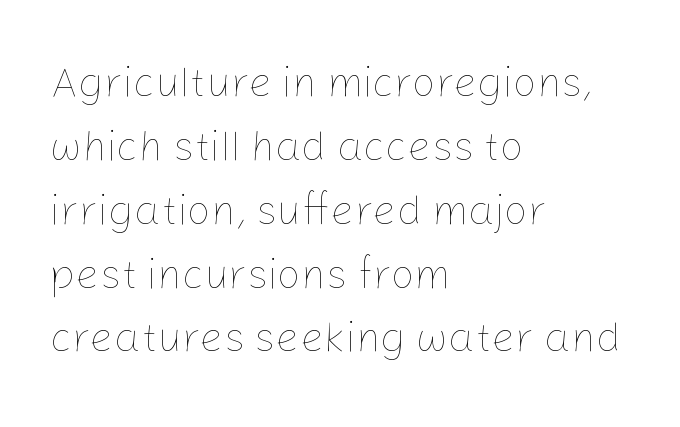
The image shows 42 px thin type, upright; set left-aligned, normal line spacing (1.52x), normal letter spacing, not underlined; low stroke contrast and a medium x-height.
